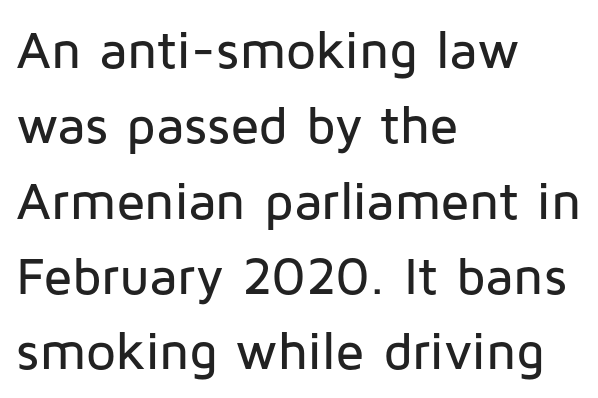
Caption: multi-line text, flush left, ragged right. How are the letters spaced? Ordinarily, with no added tracking. Posture: upright roman. The font family rendered here belongs to the sans-serif group. The space beneath each line is pristine and unruled.
